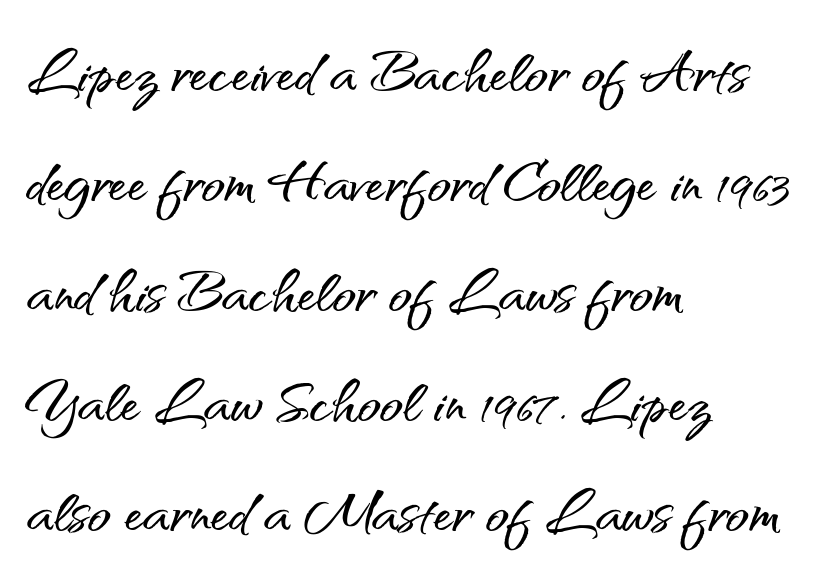
The designer went with a sans here, leaving each stem footless. The letters advance in unequal steps, a hallmark of proportional type. The rows are spaced the way most documents space them. Characters follow at the spacing the type designer built in. Layout note: lines flush left.
